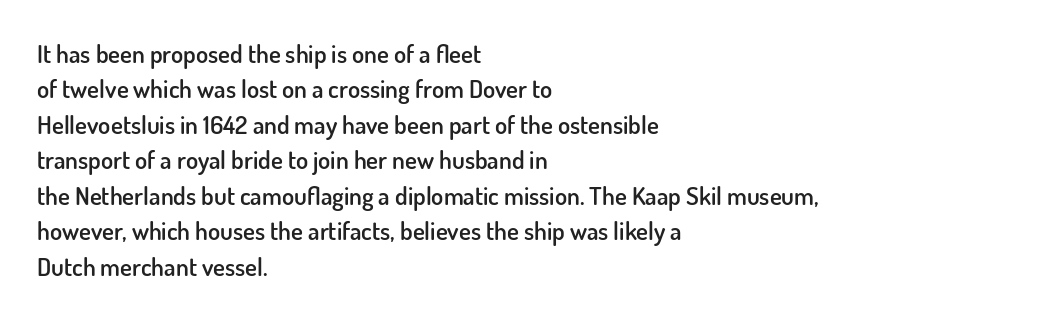
The image shows 25 px text type, upright; set left-aligned, normal line spacing (1.42x), normal letter spacing, not underlined.
